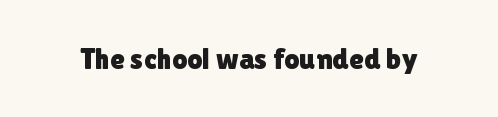
The image shows 30 px sans-serif type, upright; set normal letter spacing, not underlined; low stroke contrast and a medium x-height.
